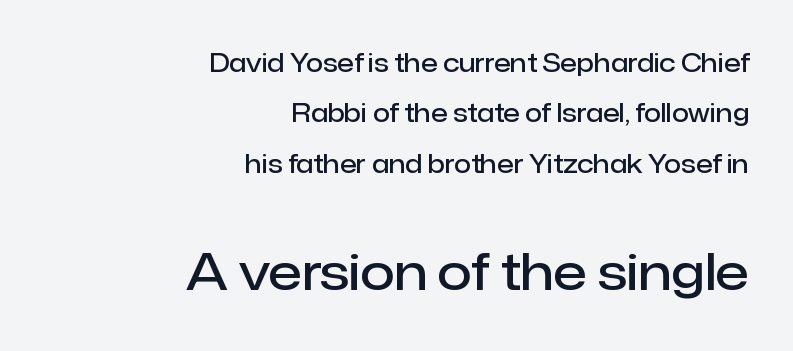
If you drew a line through each stem, it would be perfectly vertical. Descenders hang freely into open space. Compared with typical paragraphs, the rows here are farther apart. The rag falls on the left side of this text block.
